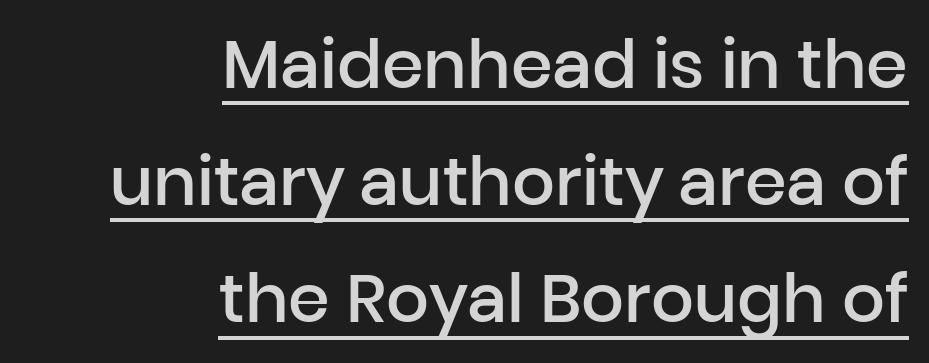
The image shows 67 px semibold sans-serif type, upright; set right-aligned, line spacing 1.75x, normal letter spacing, underlined; low stroke contrast and a medium x-height.
